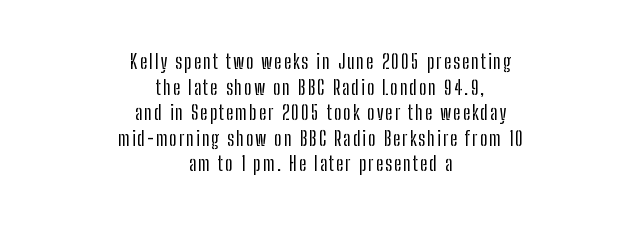
Q: Is the text italic (slanted)? A: No, it is upright.
Q: Is the text underlined? A: No.
Q: How is the paragraph aligned? A: Centered.
Q: Is the spacing between lines tight, normal or loose? A: Normal.
